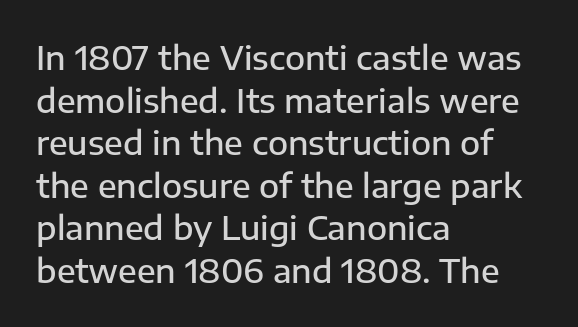
{"serif": "no", "italic": "no", "bold": "semi", "weight": "semibold", "width": "normal", "stroke_contrast": "low", "x_height": "medium", "monospaced": "no", "underline": "no", "align": "left", "line_spacing": "normal", "line_spacing_ratio": 1.29, "letter_spacing": "normal", "letter_spacing_em": 0.0, "glyph_px": 33}
